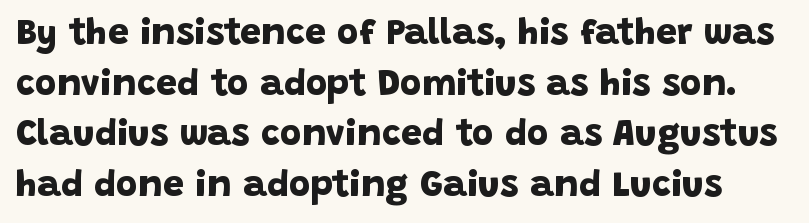
Q: Is the text bold? A: Yes.
Q: Is the typeface a serif or a sans-serif typeface? A: Sans-serif.
Q: Is the text underlined? A: No.
Q: Is the spacing between letters normal or unusually wide? A: Normal.
Q: Is the spacing between lines tight, normal or loose? A: Normal.
Q: Width (condensed, normal, or wide)? A: Normal.
Q: Stroke contrast? A: Low.
Q: x-height? A: Large.
Q: Monospaced? A: No.
